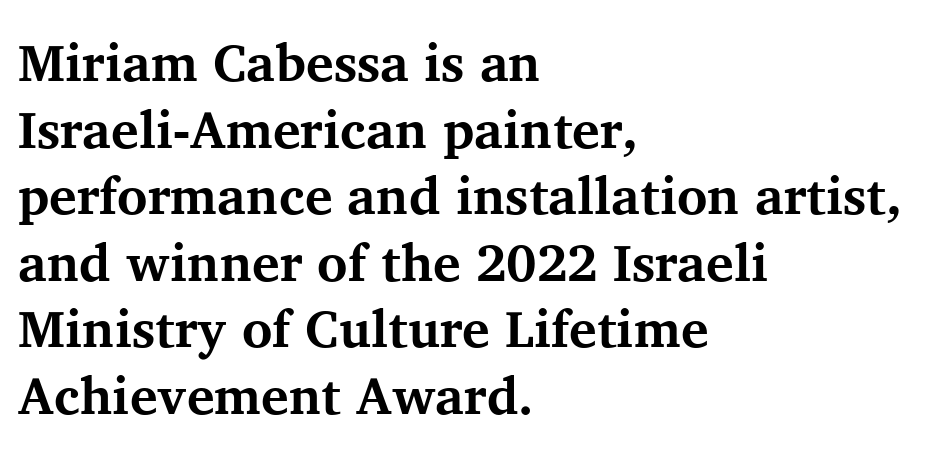
The image shows 52 px bold serif type, upright; set left-aligned, normal line spacing (1.28x), normal letter spacing, not underlined; medium stroke contrast and a medium x-height.
